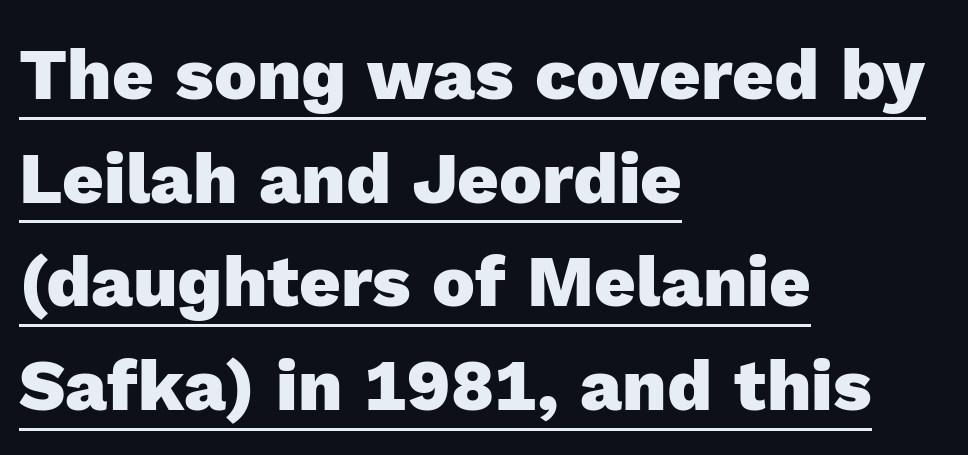
Q: Is the text bold? A: Yes.
Q: Is the text italic (slanted)? A: No, it is upright.
Q: Is the typeface a serif or a sans-serif typeface? A: Sans-serif.
Q: Is the text underlined? A: Yes.
Q: How is the paragraph aligned? A: Left-aligned.
Q: Is the spacing between letters normal or unusually wide? A: Normal.
Q: Is the spacing between lines tight, normal or loose? A: Normal.
Q: Width (condensed, normal, or wide)? A: Normal.
Q: x-height? A: Medium.
Q: Monospaced? A: No.
